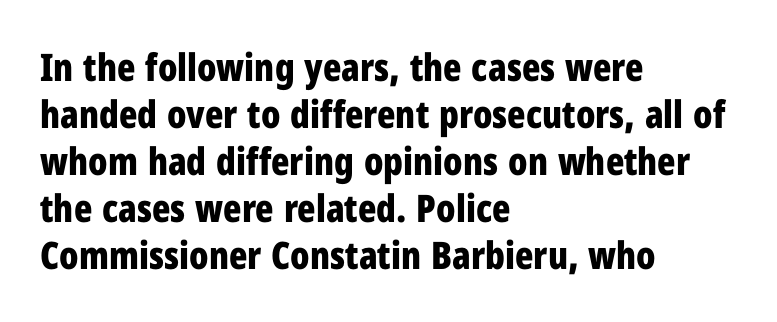
Tall strokes in this sample are plumb rather than angled. What stands out about the letter spacing? Nothing — it is the standard amount. The text block is weighted toward the left margin, trailing off unevenly rightward. Compared with an ordinary text face, these strokes are far heavier — a full bold.
